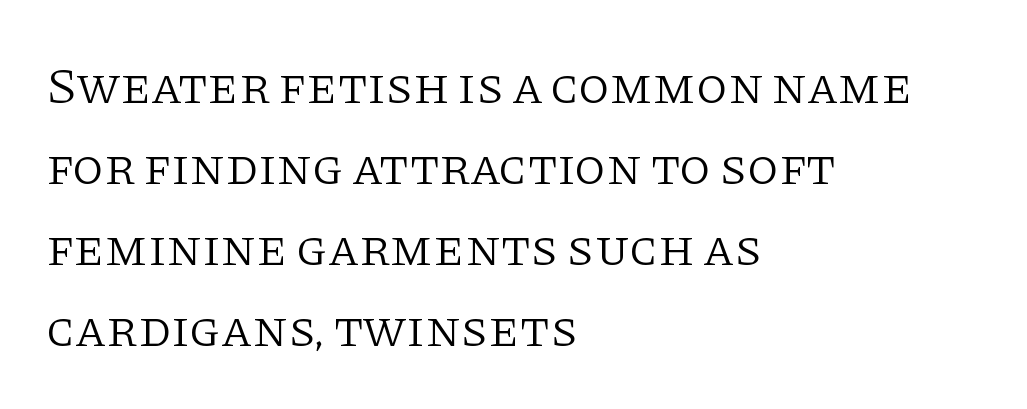
Q: Is the text bold? A: No.
Q: Is the text italic (slanted)? A: No, it is upright.
Q: Is the typeface a serif or a sans-serif typeface? A: Serif.
Q: Is the text underlined? A: No.
Q: How is the paragraph aligned? A: Left-aligned.
Q: Is the spacing between letters normal or unusually wide? A: Normal.
Q: Is the spacing between lines tight, normal or loose? A: Normal.
Q: Width (condensed, normal, or wide)? A: Normal.
Q: Stroke contrast? A: Low.
Q: x-height? A: Large.
Q: Monospaced? A: No.
